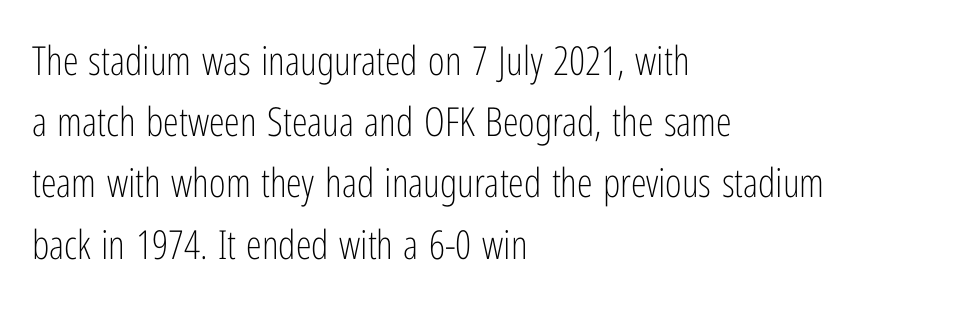
Q: Is the text bold? A: No.
Q: Is the text italic (slanted)? A: No, it is upright.
Q: Is the typeface a serif or a sans-serif typeface? A: Sans-serif.
Q: Is the text underlined? A: No.
Q: How is the paragraph aligned? A: Left-aligned.
Q: Is the spacing between letters normal or unusually wide? A: Normal.
Q: Is the spacing between lines tight, normal or loose? A: Normal.
Q: Width (condensed, normal, or wide)? A: Condensed.
Q: Stroke contrast? A: Low.
Q: x-height? A: Medium.
Q: Monospaced? A: No.
